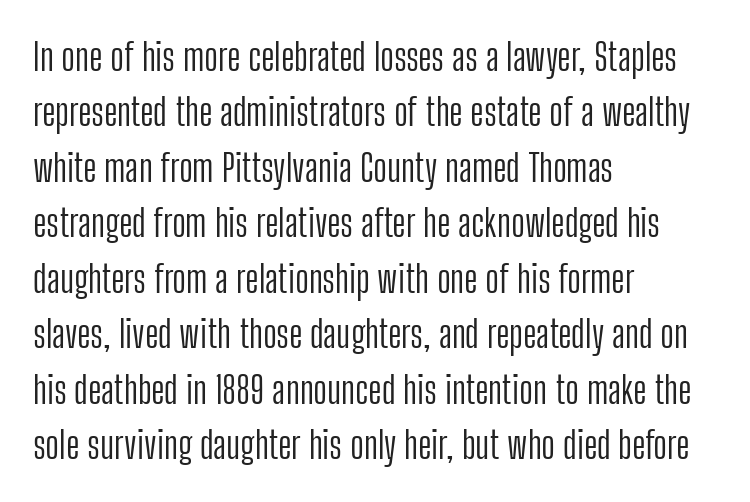
{"serif": "no", "italic": "no", "bold": "no", "weight": "light", "width": "condensed", "stroke_contrast": "low", "x_height": "medium", "monospaced": "no", "underline": "no", "align": "left", "line_spacing": "normal", "line_spacing_ratio": 1.46, "letter_spacing": "normal", "letter_spacing_em": 0.0, "glyph_px": 38}
